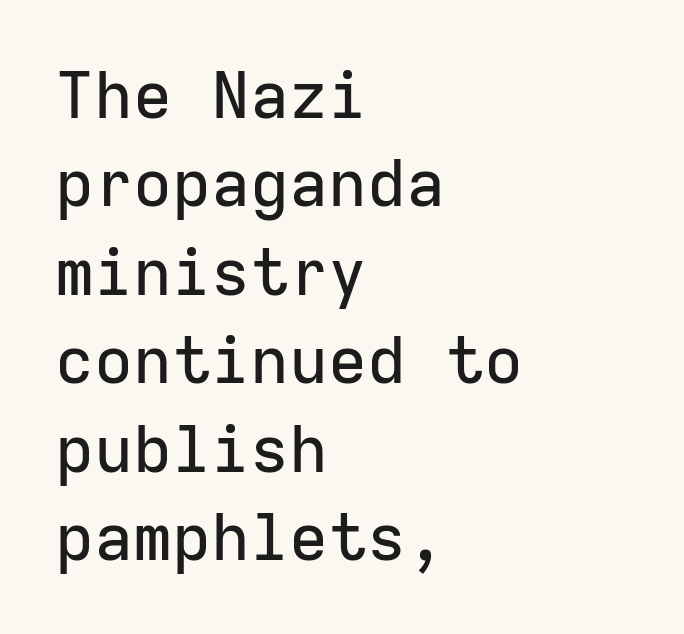
{"serif": "no", "italic": "no", "width": "normal", "stroke_contrast": "low", "x_height": "medium", "monospaced": "yes", "underline": "no", "align": "left", "line_spacing": "normal", "line_spacing_ratio": 1.36, "letter_spacing": "normal", "letter_spacing_em": 0.0, "glyph_px": 65}
